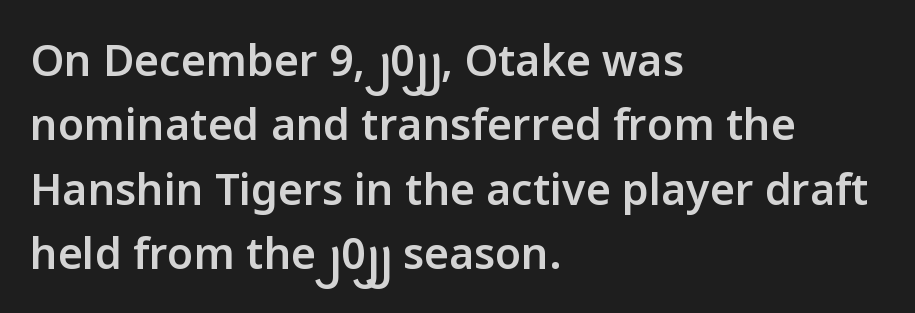
Q: Is the text bold? A: Semi-bold.
Q: Is the text italic (slanted)? A: No, it is upright.
Q: Is the typeface a serif or a sans-serif typeface? A: Sans-serif.
Q: Is the text underlined? A: No.
Q: How is the paragraph aligned? A: Left-aligned.
Q: Is the spacing between letters normal or unusually wide? A: Normal.
Q: Is the spacing between lines tight, normal or loose? A: Normal.
Q: Width (condensed, normal, or wide)? A: Normal.
Q: Stroke contrast? A: Low.
Q: x-height? A: Medium.
Q: Monospaced? A: No.
